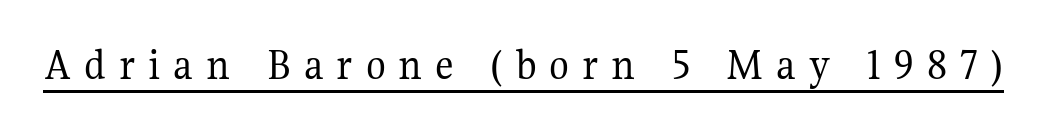
You could only call the tracking loose — the letters float apart. Somebody hit Ctrl+U on this one — the words are underlined. The rendering uses natural spacing where letterforms have individual widths. The text was rendered using a seriffed face with decorative stroke endings. Unlike italic type, these characters show no tilt at all. Nothing heavy about these letters — not bold at all.
